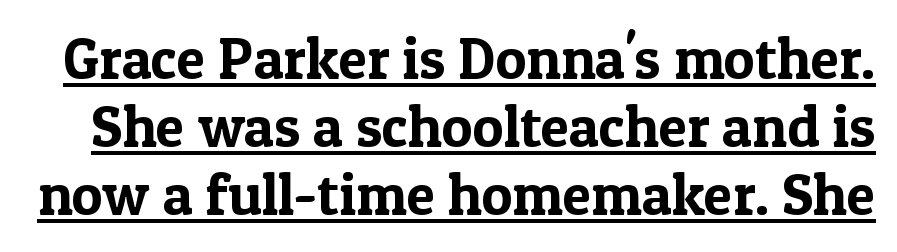
Q: Is the text italic (slanted)? A: No, it is upright.
Q: Is the typeface a serif or a sans-serif typeface? A: Serif.
Q: Is the text underlined? A: Yes.
Q: Is the spacing between letters normal or unusually wide? A: Normal.
Q: Width (condensed, normal, or wide)? A: Normal.
Q: x-height? A: Medium.
Q: Monospaced? A: No.
